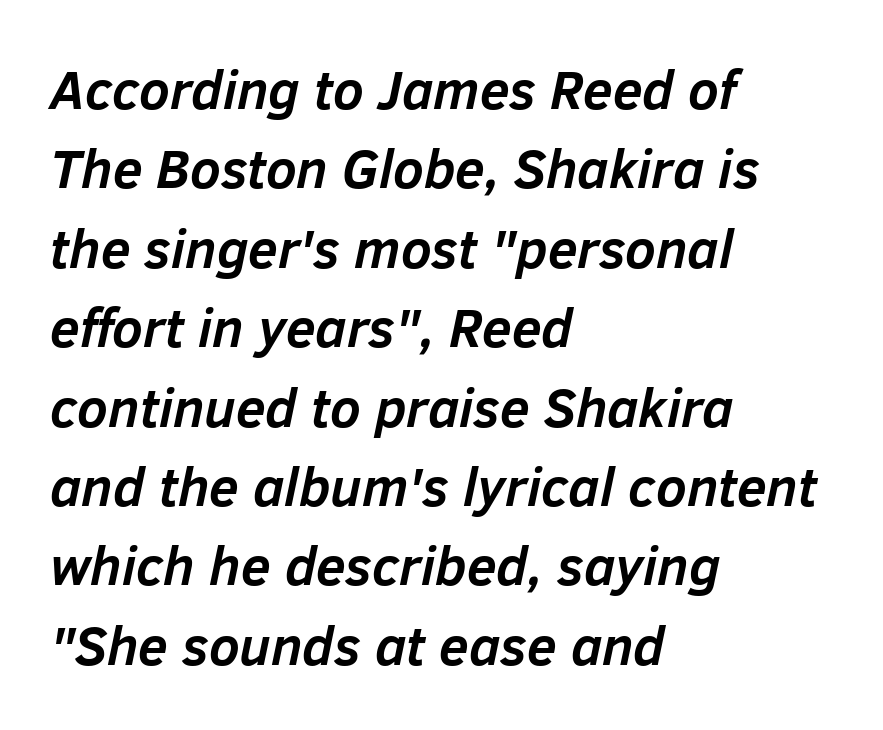
The image shows 54 px semibold type, italic (leaning right); set left-aligned, normal line spacing (1.47x), normal letter spacing, not underlined; low stroke contrast and a medium x-height.
